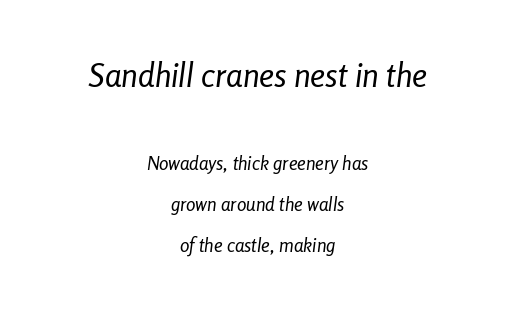
The image shows 33 px regular-weight, condensed type, italic (leaning right); set centered, loose line spacing (2.15x), normal letter spacing, not underlined; the first (top) block is 1.74x larger; low stroke contrast and a medium x-height.
